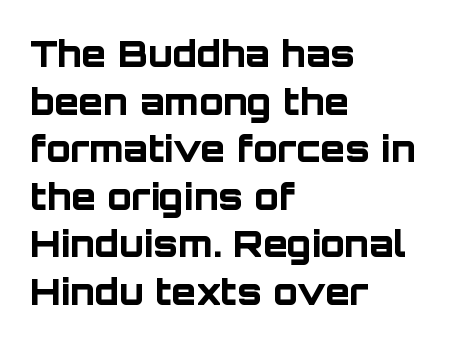
Q: Is the text bold? A: Yes.
Q: Is the text italic (slanted)? A: No, it is upright.
Q: Is the typeface a serif or a sans-serif typeface? A: Sans-serif.
Q: Is the text underlined? A: No.
Q: How is the paragraph aligned? A: Left-aligned.
Q: Is the spacing between letters normal or unusually wide? A: Normal.
Q: Is the spacing between lines tight, normal or loose? A: Normal.
Q: Width (condensed, normal, or wide)? A: Normal.
Q: Stroke contrast? A: Low.
Q: x-height? A: Large.
Q: Monospaced? A: No.
